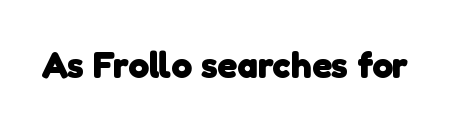
{"serif": "no", "bold": "yes", "weight": "heavy", "width": "normal", "stroke_contrast": "low", "x_height": "medium", "monospaced": "no", "underline": "no", "letter_spacing": "normal", "letter_spacing_em": 0.0, "glyph_px": 37}
